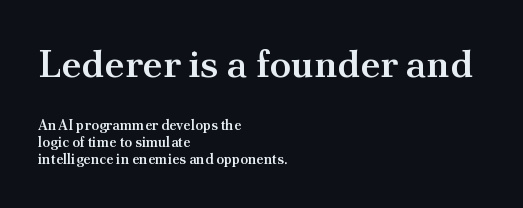
The image shows 39 px semibold serif type, upright; set left-aligned, line spacing 1.21x, normal letter spacing, not underlined; the first (top) block is 2.79x larger; medium stroke contrast and a small x-height.
